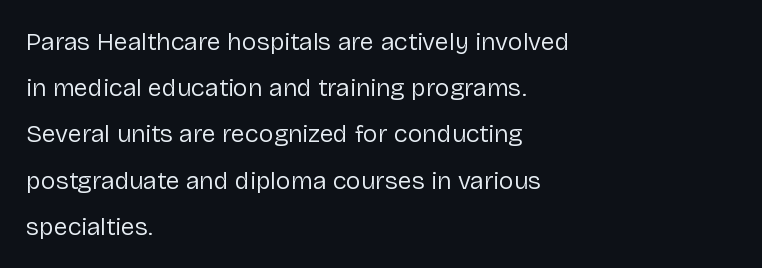
The image shows 25 px text type, upright; set left-aligned, line spacing 1.85x, normal letter spacing, not underlined.
